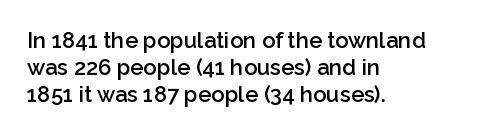
Q: Is the text bold? A: Semi-bold.
Q: Is the text italic (slanted)? A: No, it is upright.
Q: Is the text underlined? A: No.
Q: How is the paragraph aligned? A: Left-aligned.
Q: Is the spacing between letters normal or unusually wide? A: Normal.
